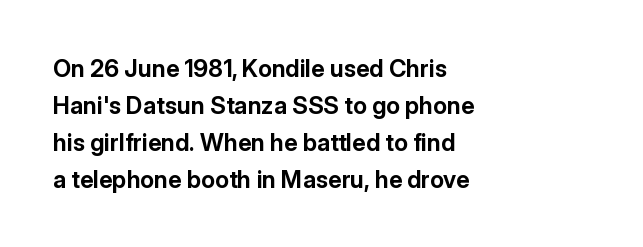
These lines sit exactly where default settings would place them. Descenders are the only things crossing below the line. As a designer I'd log this as weight 700, bold. Where is the straight margin? On the left. The axis of the letterforms is exactly vertical. No extra tracking has been applied to these lines.
